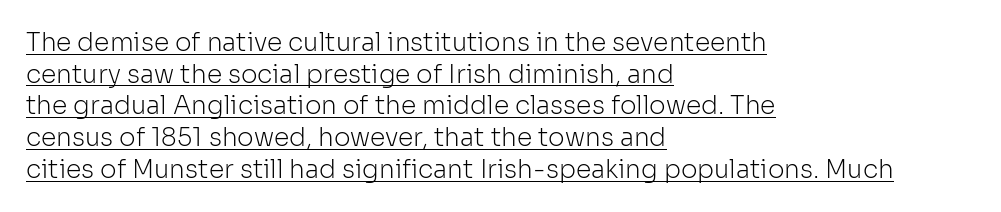
The image shows 25 px text type, upright; set left-aligned, normal line spacing (1.27x), normal letter spacing, underlined.
